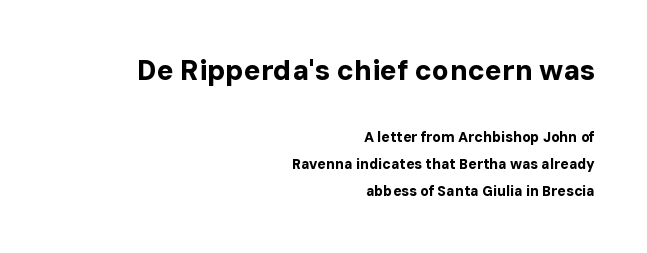
The image shows 28 px bold sans-serif type, upright; set right-aligned, loose line spacing (1.92x), normal letter spacing, not underlined; the first (top) block is 2.0x larger; low stroke contrast and a medium x-height.
